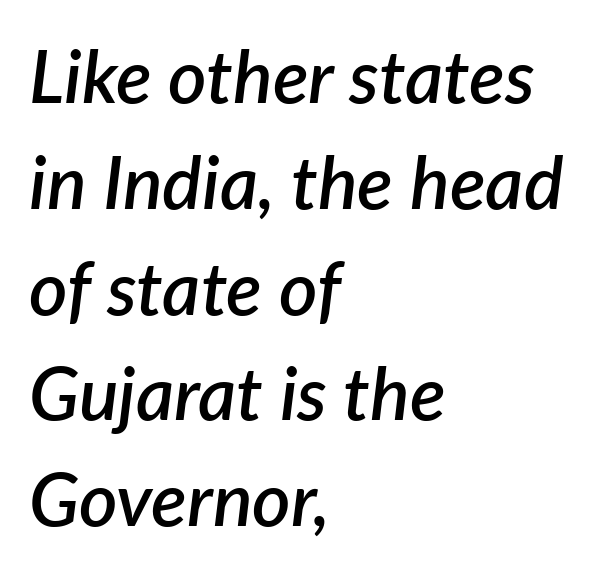
{"italic": "yes", "lean": "right", "slant_degrees": 7, "bold": "semi", "weight": "semibold", "width": "normal", "stroke_contrast": "low", "x_height": "medium", "monospaced": "no", "underline": "no", "align": "left", "line_spacing": "normal", "line_spacing_ratio": 1.43, "letter_spacing": "normal", "letter_spacing_em": 0.0, "glyph_px": 74}
